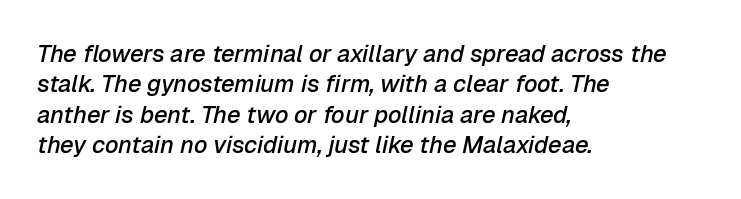
{"italic": "yes", "lean": "right", "slant_degrees": 12, "bold": "semi", "underline": "no", "align": "left", "line_spacing": "normal", "line_spacing_ratio": 1.27, "letter_spacing": "normal", "letter_spacing_em": 0.0, "glyph_px": 24}
